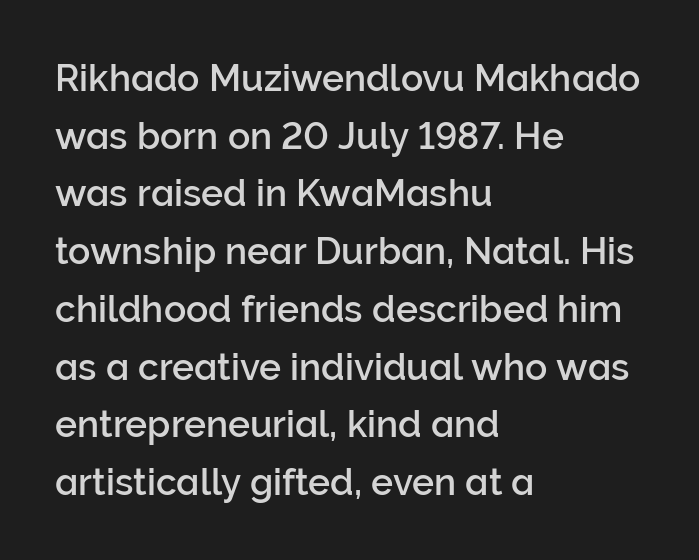
Q: Is the text italic (slanted)? A: No, it is upright.
Q: Is the typeface a serif or a sans-serif typeface? A: Sans-serif.
Q: Is the text underlined? A: No.
Q: How is the paragraph aligned? A: Left-aligned.
Q: Is the spacing between letters normal or unusually wide? A: Normal.
Q: Is the spacing between lines tight, normal or loose? A: Normal.
Q: Width (condensed, normal, or wide)? A: Normal.
Q: Stroke contrast? A: Low.
Q: x-height? A: Medium.
Q: Monospaced? A: No.
